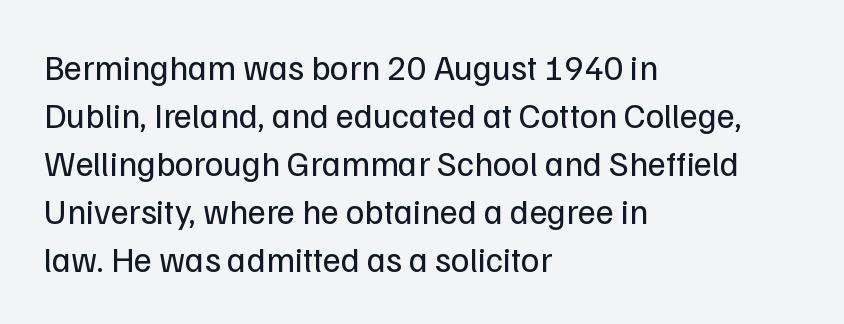
Q: Is the text bold? A: No.
Q: Is the text italic (slanted)? A: No, it is upright.
Q: Is the typeface a serif or a sans-serif typeface? A: Sans-serif.
Q: Is the text underlined? A: No.
Q: How is the paragraph aligned? A: Left-aligned.
Q: Is the spacing between letters normal or unusually wide? A: Normal.
Q: Is the spacing between lines tight, normal or loose? A: Normal.
Q: Width (condensed, normal, or wide)? A: Normal.
Q: Stroke contrast? A: Low.
Q: x-height? A: Medium.
Q: Monospaced? A: No.
